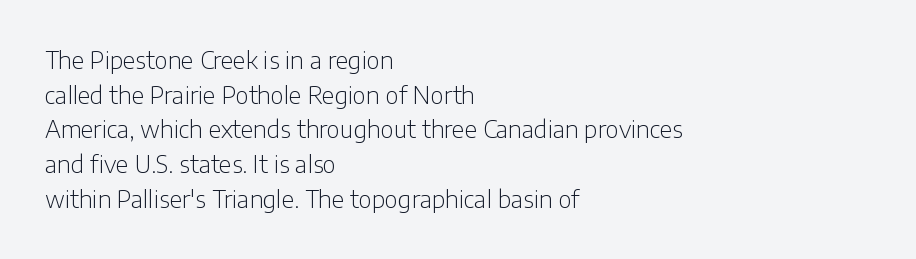
The image shows 23 px text type, upright; set left-aligned, normal line spacing (1.51x), normal letter spacing, not underlined.
